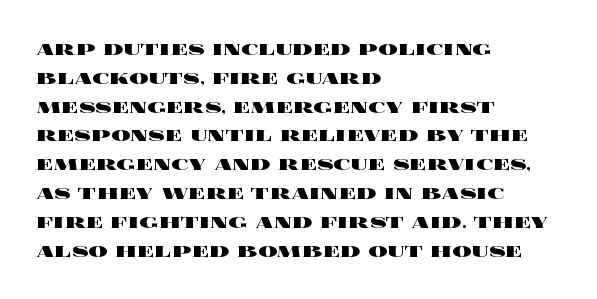
A classic flush-left, rag-right setting is used for this passage. Plenty of ink on the page — the face is bold. A typesetter would mark this as roman, not italic. In terms of letterspacing, this is plain default setting. The zone under the glyphs is completely vacant.
